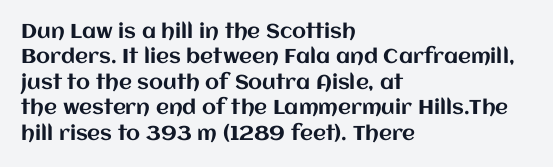
Layout note: lines flush left. The zone under the glyphs is completely vacant. The gaps between neighbouring characters are ordinary and unremarkable. Ascenders rise straight up at ninety degrees. Leading matches the norm, producing a regular column.
